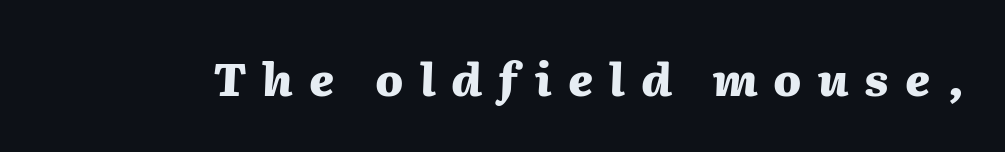
{"italic": "yes", "lean": "right", "slant_degrees": 2, "bold": "yes", "weight": "heavy", "width": "normal", "stroke_contrast": "medium", "x_height": "medium", "monospaced": "no", "underline": "no", "letter_spacing": "wide", "letter_spacing_em": 0.35, "glyph_px": 46}
